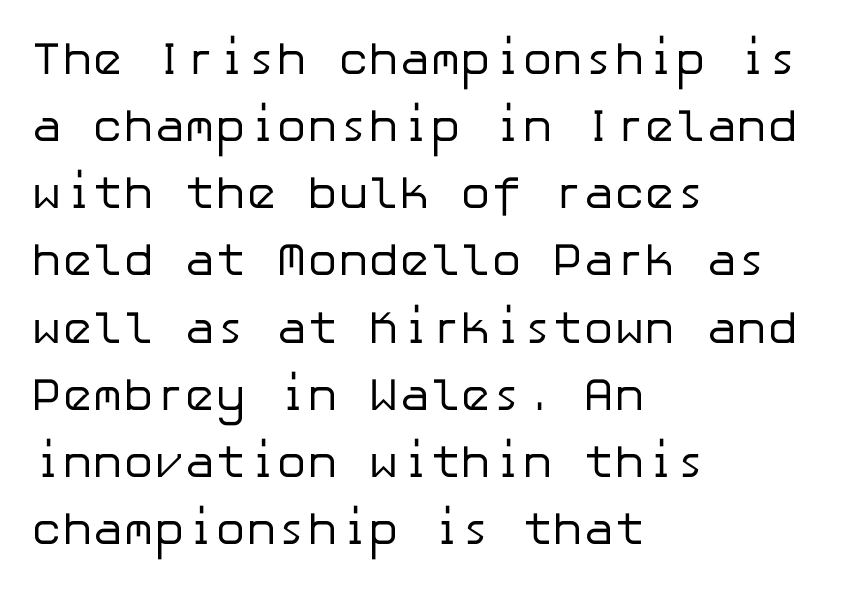
Q: Is the text bold? A: No.
Q: Is the text italic (slanted)? A: No, it is upright.
Q: Is the typeface a serif or a sans-serif typeface? A: Sans-serif.
Q: Is the text underlined? A: No.
Q: How is the paragraph aligned? A: Left-aligned.
Q: Is the spacing between letters normal or unusually wide? A: Normal.
Q: Is the spacing between lines tight, normal or loose? A: Normal.
Q: Width (condensed, normal, or wide)? A: Normal.
Q: Stroke contrast? A: Low.
Q: x-height? A: Medium.
